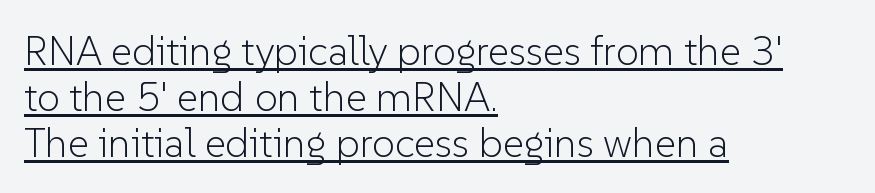
{"serif": "no", "italic": "no", "bold": "no", "weight": "light", "width": "normal", "stroke_contrast": "low", "x_height": "medium", "monospaced": "no", "underline": "yes", "align": "left", "line_spacing": "tight", "line_spacing_ratio": 1.12, "letter_spacing": "normal", "letter_spacing_em": 0.0, "glyph_px": 41}
